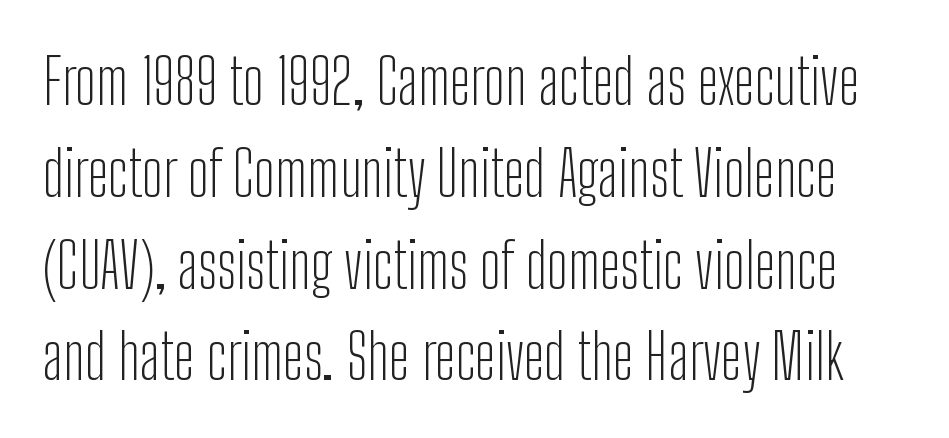
The image shows 62 px light, condensed sans-serif type, upright; set normal line spacing (1.48x), normal letter spacing, not underlined; low stroke contrast and a medium x-height.
